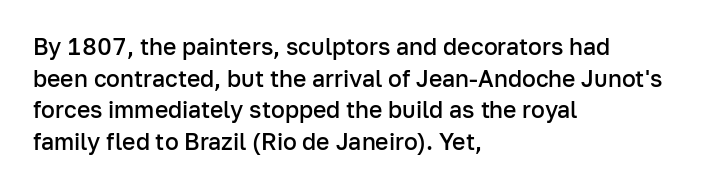
Q: Is the text bold? A: Semi-bold.
Q: Is the text italic (slanted)? A: No, it is upright.
Q: Is the text underlined? A: No.
Q: How is the paragraph aligned? A: Left-aligned.
Q: Is the spacing between letters normal or unusually wide? A: Normal.
Q: Is the spacing between lines tight, normal or loose? A: Normal.
